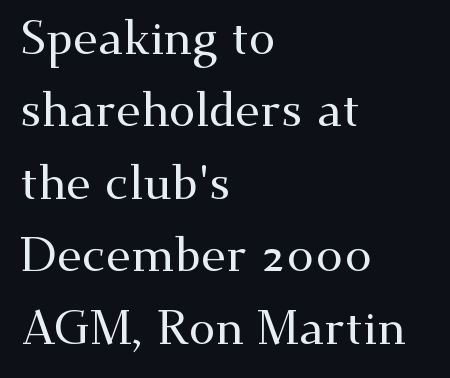
Q: Is the text italic (slanted)? A: No, it is upright.
Q: Is the typeface a serif or a sans-serif typeface? A: Serif.
Q: Is the text underlined? A: No.
Q: How is the paragraph aligned? A: Left-aligned.
Q: Is the spacing between letters normal or unusually wide? A: Normal.
Q: Is the spacing between lines tight, normal or loose? A: Normal.
Q: Width (condensed, normal, or wide)? A: Wide.
Q: Stroke contrast? A: Medium.
Q: x-height? A: Small.
Q: Monospaced? A: No.
